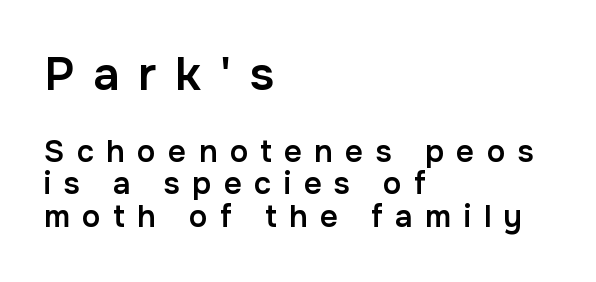
{"serif": "no", "italic": "no", "bold": "semi", "weight": "semibold", "width": "normal", "stroke_contrast": "low", "x_height": "medium", "monospaced": "no", "underline": "no", "align": "left", "line_spacing": "tight", "line_spacing_ratio": 1.05, "letter_spacing": "wide", "letter_spacing_em": 0.4, "larger_block": "first", "size_ratio": 1.52, "glyph_px": 47}
